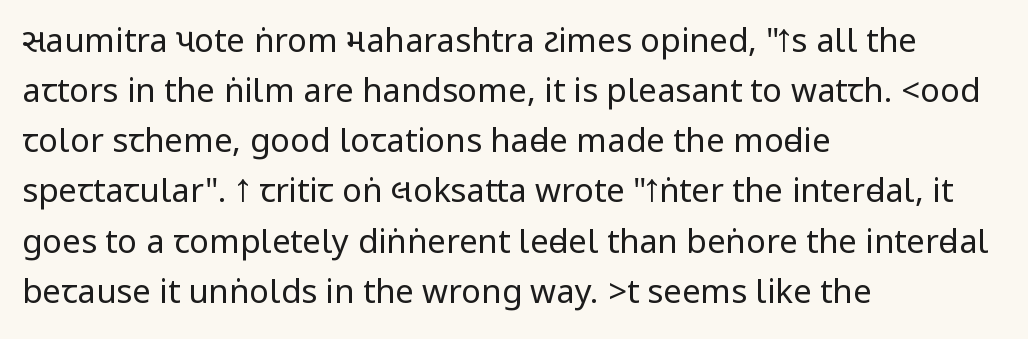
Ink coverage per letter is moderate at most. What stands out about the letter spacing? Nothing — it is the standard amount. Leading matches the norm, producing a regular column. No word sits above an underline. The type family on display is of the sans-serif kind. Do the letters lean? They stand straight.
